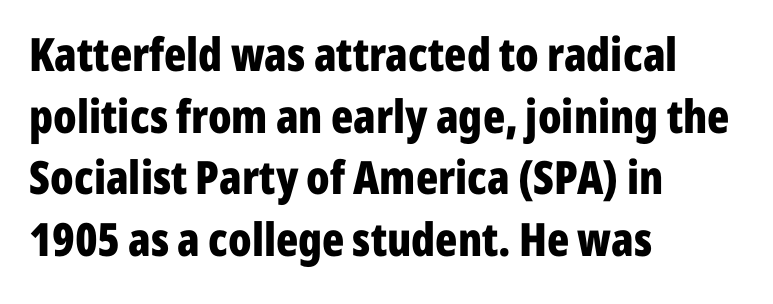
Q: Is the text bold? A: Yes.
Q: Is the text italic (slanted)? A: No, it is upright.
Q: Is the typeface a serif or a sans-serif typeface? A: Sans-serif.
Q: Is the text underlined? A: No.
Q: How is the paragraph aligned? A: Left-aligned.
Q: Is the spacing between letters normal or unusually wide? A: Normal.
Q: Is the spacing between lines tight, normal or loose? A: Normal.
Q: Width (condensed, normal, or wide)? A: Condensed.
Q: Stroke contrast? A: Low.
Q: x-height? A: Medium.
Q: Monospaced? A: No.
